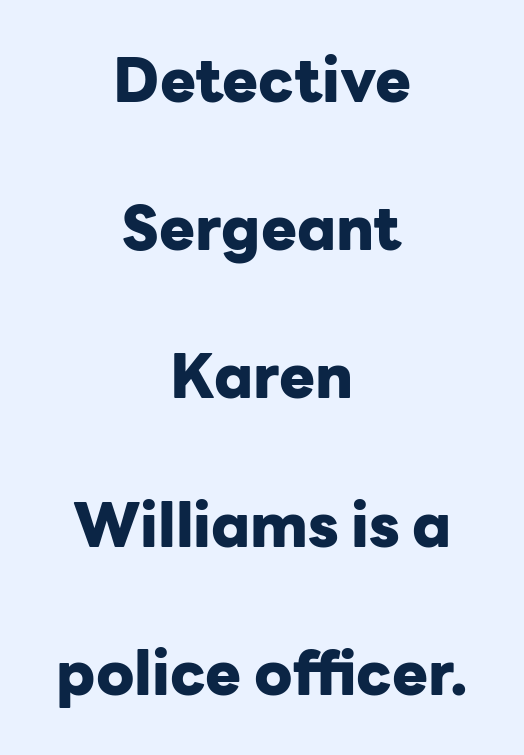
Q: Is the text bold? A: Yes.
Q: Is the text italic (slanted)? A: No, it is upright.
Q: Is the typeface a serif or a sans-serif typeface? A: Sans-serif.
Q: Is the text underlined? A: No.
Q: How is the paragraph aligned? A: Centered.
Q: Is the spacing between letters normal or unusually wide? A: Normal.
Q: Is the spacing between lines tight, normal or loose? A: Loose.
Q: Width (condensed, normal, or wide)? A: Normal.
Q: Stroke contrast? A: Low.
Q: x-height? A: Medium.
Q: Monospaced? A: No.
